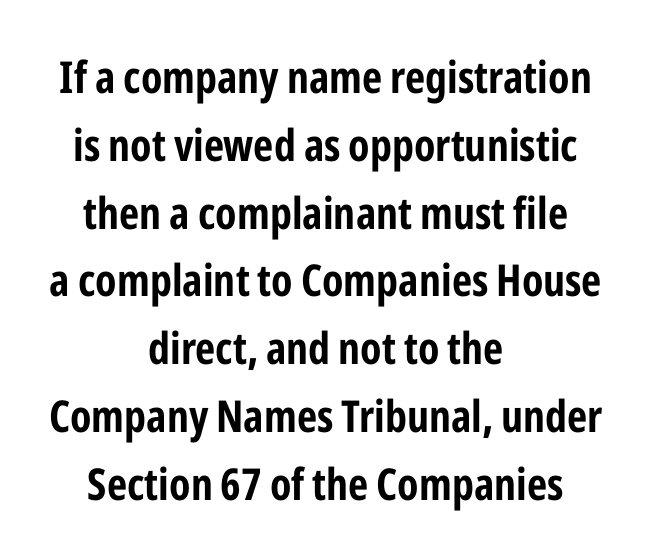
The image shows 44 px bold, condensed sans-serif type, upright; set centered, normal line spacing (1.54x), normal letter spacing, not underlined; low stroke contrast and a medium x-height.
